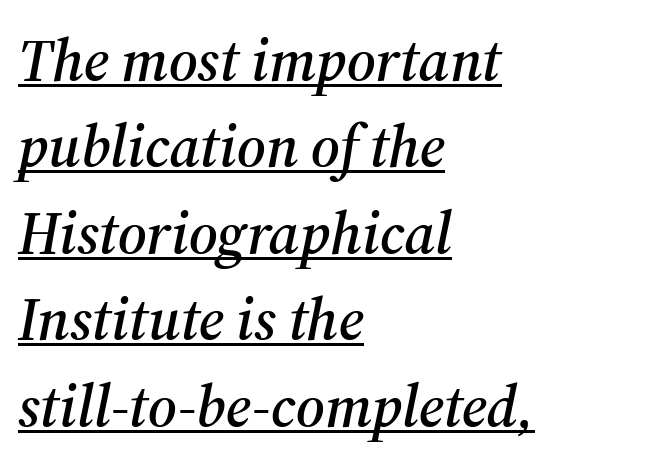
The lines are quadded left. Caption: lettering with a line underneath. Does the lettering tilt? It does — this is italic. You could not count columns in this text — the font is proportionally spaced. Unlike a clean sans, this face finishes its strokes with serifs.
